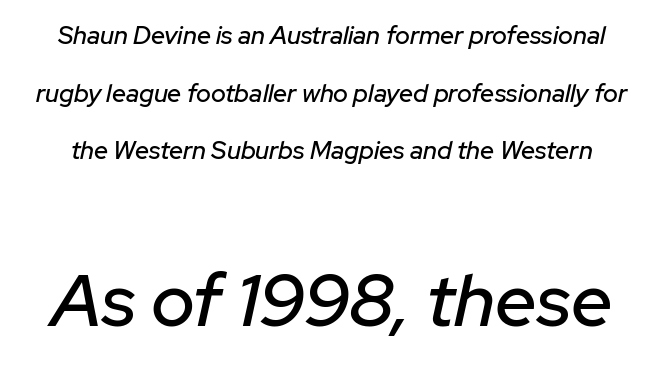
{"italic": "yes", "lean": "right", "slant_degrees": 12, "width": "normal", "stroke_contrast": "low", "x_height": "medium", "monospaced": "no", "underline": "no", "line_spacing": "loose", "line_spacing_ratio": 2.31, "letter_spacing": "normal", "letter_spacing_em": 0.0, "larger_block": "second", "size_ratio": 2.96, "glyph_px": 74}
